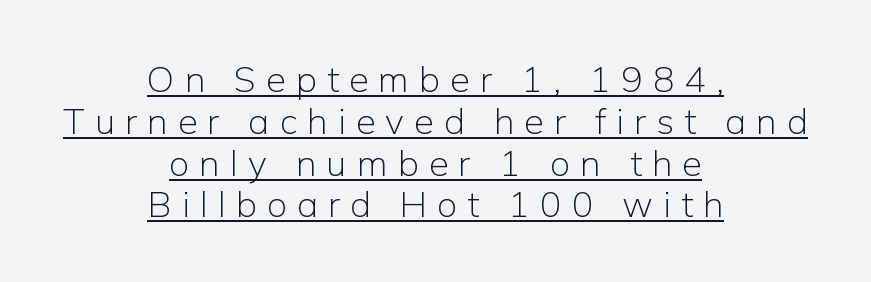
The letters carry no serifs — their stems end cleanly without finishing strokes. Does extra space separate the letters? Yes, quite a lot of it. Quick note: not italic, upright. Does a line run under the words? Yes, clearly.
